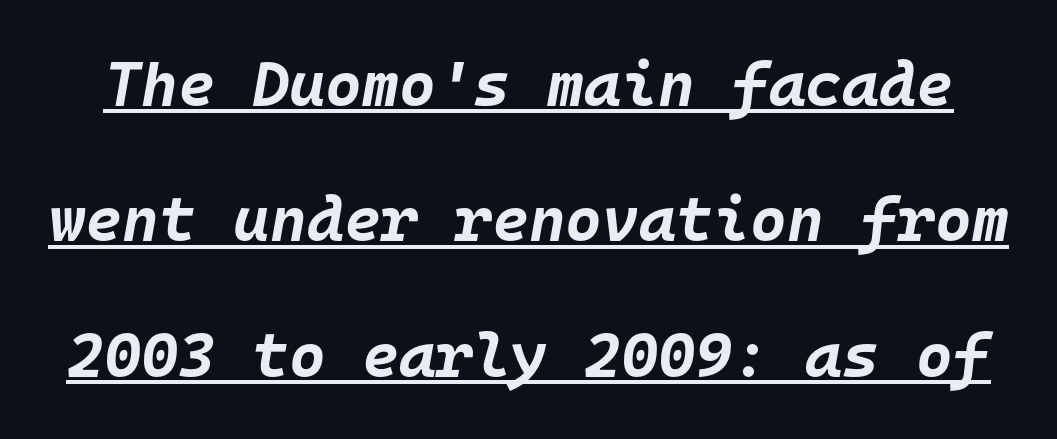
{"italic": "yes", "lean": "right", "slant_degrees": 10, "bold": "yes", "weight": "bold", "width": "normal", "stroke_contrast": "low", "x_height": "large", "monospaced": "yes", "underline": "yes", "line_spacing": "loose", "line_spacing_ratio": 2.15, "letter_spacing": "normal", "letter_spacing_em": 0.0, "glyph_px": 63}
